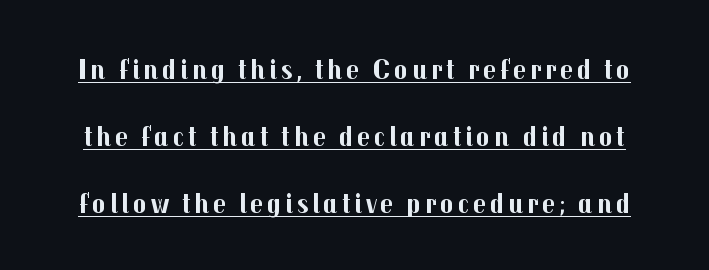
{"serif": "no", "italic": "no", "bold": "yes", "weight": "bold", "width": "normal", "stroke_contrast": "medium", "x_height": "medium", "monospaced": "no", "underline": "yes", "line_spacing": "loose", "line_spacing_ratio": 2.31, "glyph_px": 29}
